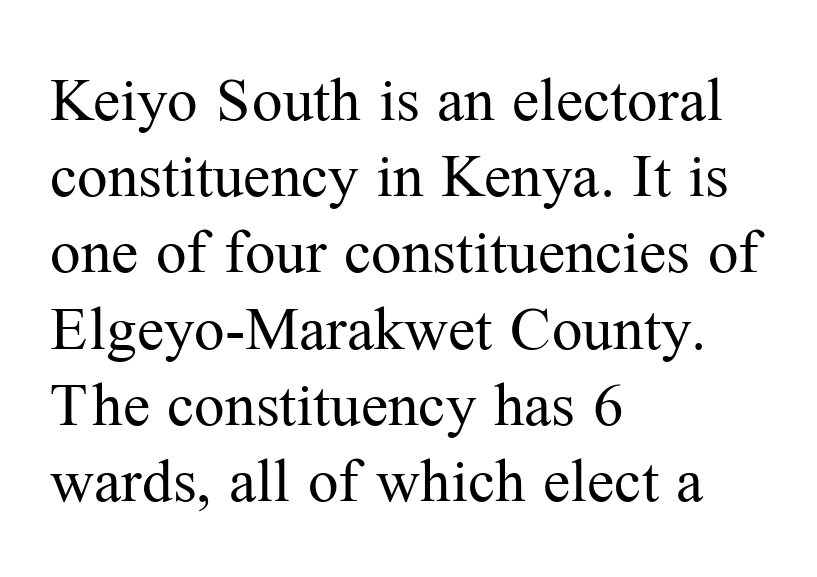
The image shows 61 px regular-weight serif type, upright; set left-aligned, normal line spacing (1.25x), normal letter spacing, not underlined; medium stroke contrast and a medium x-height.
